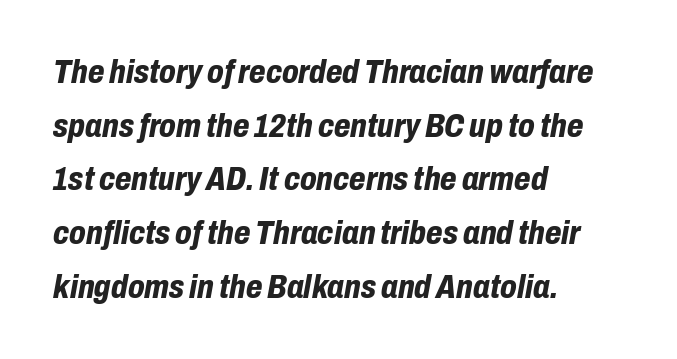
{"italic": "yes", "lean": "right", "slant_degrees": 10, "bold": "yes", "weight": "bold", "width": "condensed", "stroke_contrast": "low", "x_height": "medium", "monospaced": "no", "underline": "no", "align": "left", "line_spacing": "normal", "line_spacing_ratio": 1.58, "letter_spacing": "normal", "letter_spacing_em": 0.0, "glyph_px": 34}
